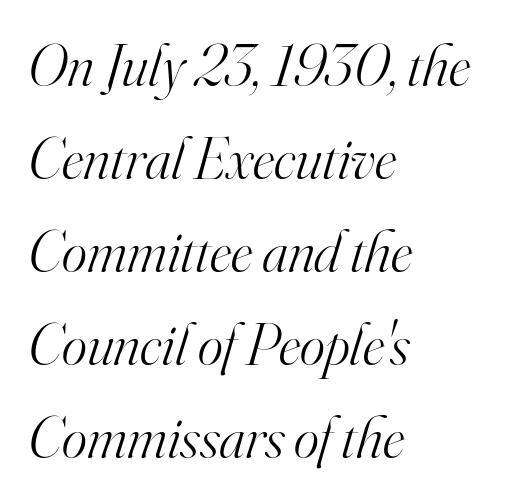
The image shows 60 px light serif type, italic (leaning right); set left-aligned, normal line spacing (1.55x), normal letter spacing, not underlined; high stroke contrast and a small x-height.
